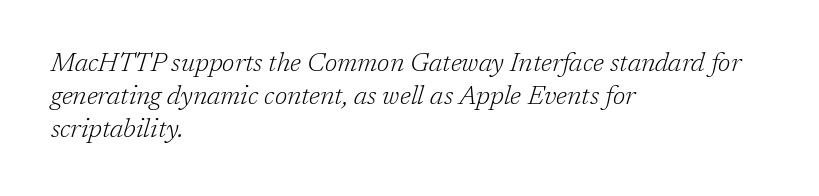
The rendering applies a slant to the glyphs. Glyph-to-glyph distance matches everyday printed text. The space beneath each line is pristine and unruled. A student would call this left alignment; a typographer would say flush left, rag right. Heaviness? Minimal to ordinary, like unemphasized prose.
